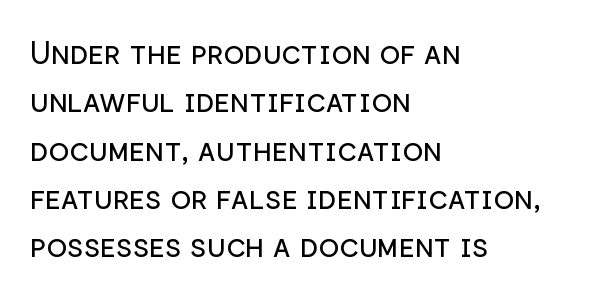
Q: Is the text bold? A: No.
Q: Is the text italic (slanted)? A: No, it is upright.
Q: Is the typeface a serif or a sans-serif typeface? A: Sans-serif.
Q: Is the text underlined? A: No.
Q: How is the paragraph aligned? A: Left-aligned.
Q: Is the spacing between letters normal or unusually wide? A: Normal.
Q: Is the spacing between lines tight, normal or loose? A: Normal.
Q: Width (condensed, normal, or wide)? A: Normal.
Q: Stroke contrast? A: Low.
Q: x-height? A: Medium.
Q: Monospaced? A: No.
